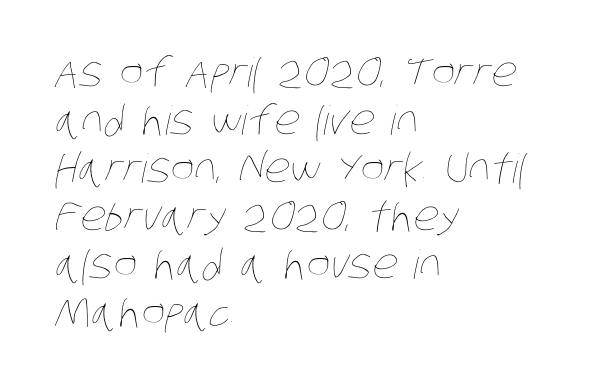
Short note: letters normally spaced. The typesetter chose a ragged-right arrangement here. Varying glyph widths throughout — classic text-font behaviour. The area under the type is left untouched. Weight class: somewhere from thin through regular.
